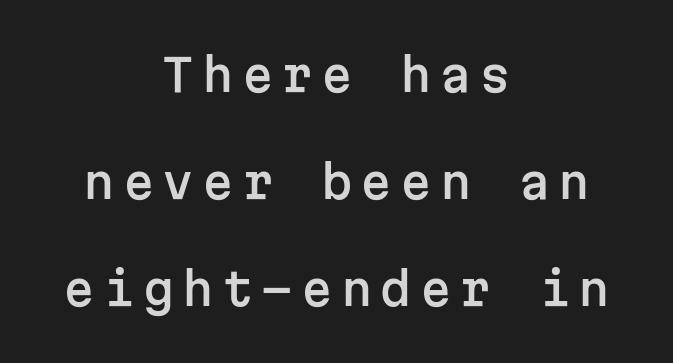
Q: Is the text italic (slanted)? A: No, it is upright.
Q: Is the typeface a serif or a sans-serif typeface? A: Sans-serif.
Q: Is the text underlined? A: No.
Q: How is the paragraph aligned? A: Centered.
Q: Is the spacing between lines tight, normal or loose? A: Loose.
Q: Width (condensed, normal, or wide)? A: Normal.
Q: Stroke contrast? A: Low.
Q: x-height? A: Medium.
Q: Monospaced? A: Yes.
